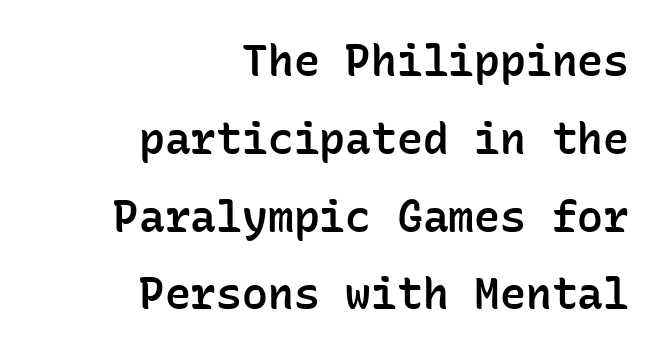
{"serif": "no", "italic": "no", "bold": "semi", "weight": "semibold", "width": "normal", "stroke_contrast": "low", "x_height": "medium", "monospaced": "yes", "underline": "no", "align": "right", "line_spacing_ratio": 1.81, "letter_spacing": "normal", "letter_spacing_em": 0.0, "glyph_px": 43}
